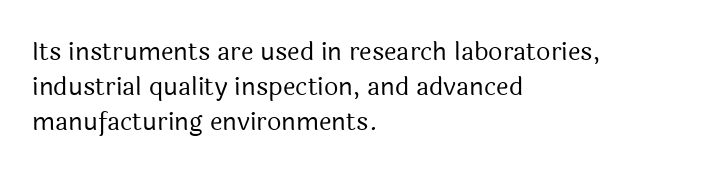
Nobody drew a line under any word here. The passage is arranged the way most books set body copy — flush left. Is the stroke heavy? The answer is a plain regular-or-lighter. Nobody touched the tracking dial on this one. A roman cut, with each character standing at attention. The space between consecutive lines is moderate.
